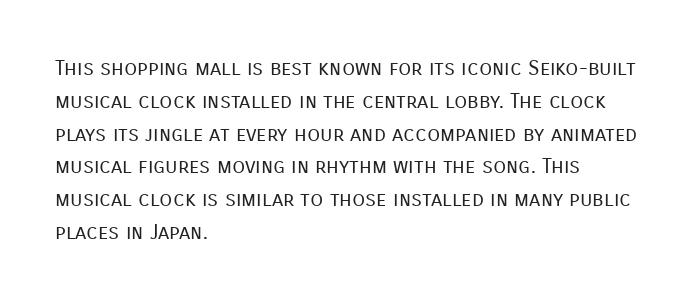
Upright lettering throughout. The rows are spaced the way most documents space them. These lines stack with their left ends in a neat column. The space beneath each line is pristine and unruled. This sample uses plain, unmodified letter spacing. Stem width sits at or under what a default text font uses.
